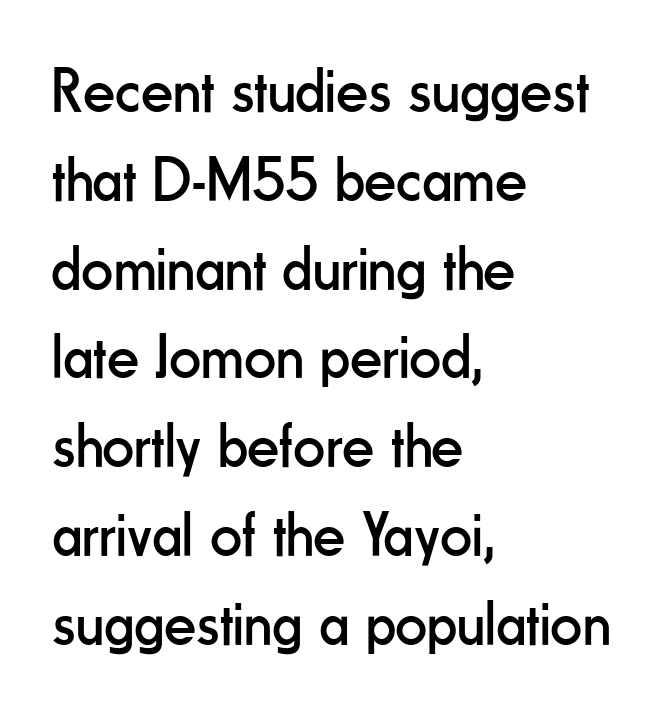
The image shows 63 px regular-weight, condensed sans-serif type, upright; set left-aligned, normal line spacing (1.41x), normal letter spacing, not underlined; low stroke contrast and a small x-height.
